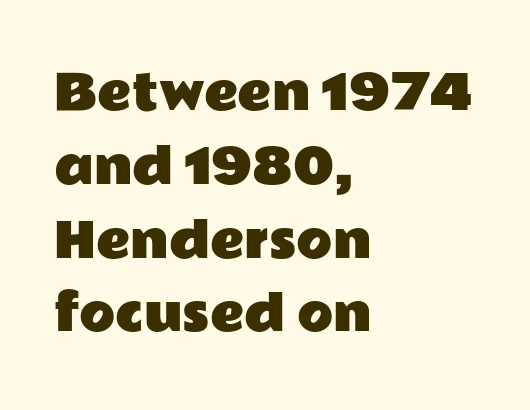
Q: Is the text italic (slanted)? A: No, it is upright.
Q: Is the typeface a serif or a sans-serif typeface? A: Sans-serif.
Q: Is the text underlined? A: No.
Q: How is the paragraph aligned? A: Left-aligned.
Q: Is the spacing between letters normal or unusually wide? A: Normal.
Q: Is the spacing between lines tight, normal or loose? A: Normal.
Q: Width (condensed, normal, or wide)? A: Wide.
Q: Stroke contrast? A: Low.
Q: x-height? A: Medium.
Q: Monospaced? A: No.
